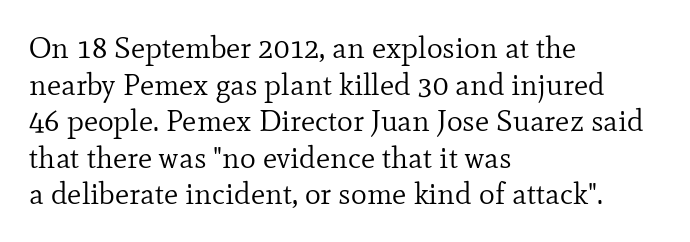
The image shows 30 px regular-weight serif type, upright; set left-aligned, line spacing 1.22x, normal letter spacing, not underlined; low stroke contrast and a small x-height.
